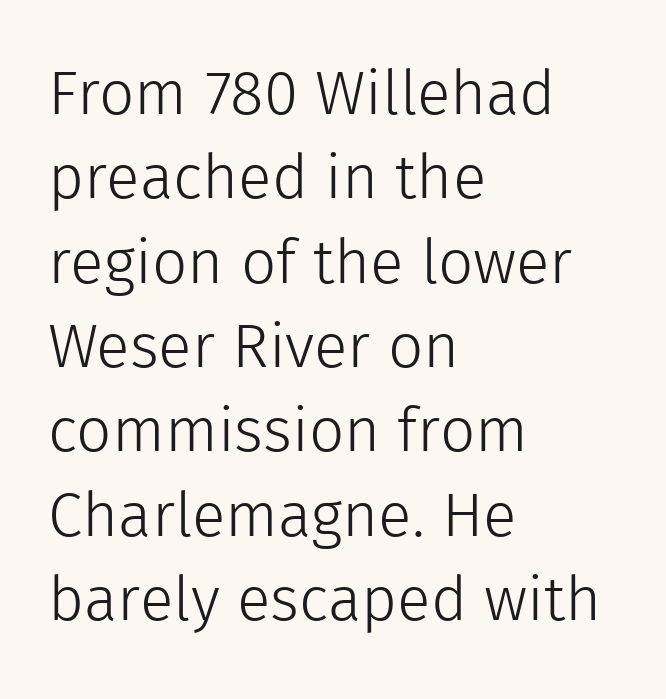
Q: Is the text bold? A: No.
Q: Is the text italic (slanted)? A: No, it is upright.
Q: Is the typeface a serif or a sans-serif typeface? A: Sans-serif.
Q: Is the text underlined? A: No.
Q: How is the paragraph aligned? A: Left-aligned.
Q: Is the spacing between letters normal or unusually wide? A: Normal.
Q: Is the spacing between lines tight, normal or loose? A: Normal.
Q: Width (condensed, normal, or wide)? A: Normal.
Q: x-height? A: Medium.
Q: Monospaced? A: No.
